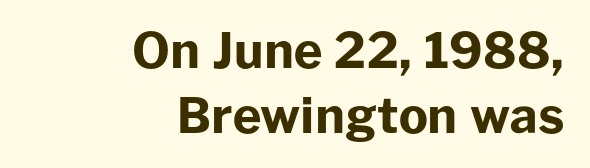
{"serif": "no", "italic": "no", "bold": "yes", "weight": "bold", "width": "normal", "stroke_contrast": "low", "x_height": "medium", "monospaced": "no", "underline": "no", "align": "right", "line_spacing": "normal", "line_spacing_ratio": 1.32, "letter_spacing": "normal", "letter_spacing_em": 0.0, "glyph_px": 49}
